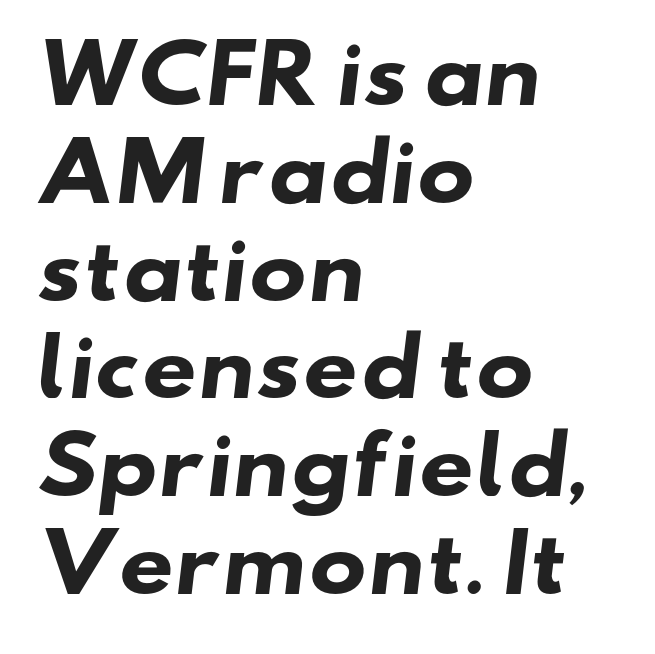
The image shows 77 px heavy, wide sans-serif type; set left-aligned, normal line spacing (1.27x), normal letter spacing, not underlined; low stroke contrast and a small x-height.
